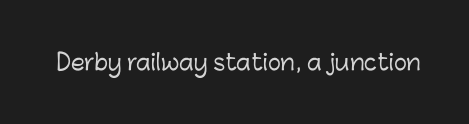
{"italic": "no", "underline": "no", "letter_spacing": "normal", "letter_spacing_em": 0.0, "glyph_px": 22}
